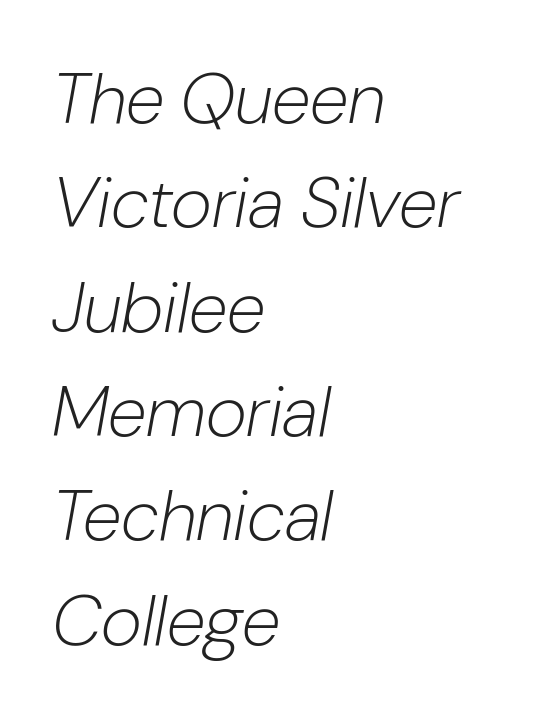
{"italic": "yes", "lean": "right", "slant_degrees": 10, "bold": "no", "weight": "light", "width": "normal", "stroke_contrast": "low", "x_height": "medium", "monospaced": "no", "underline": "no", "align": "left", "line_spacing": "normal", "line_spacing_ratio": 1.47, "letter_spacing": "normal", "letter_spacing_em": 0.0, "glyph_px": 71}
